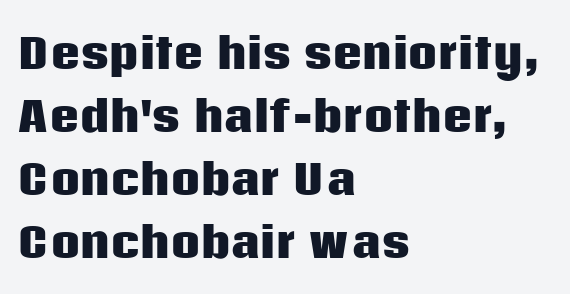
{"serif": "no", "italic": "no", "bold": "yes", "weight": "heavy", "width": "normal", "stroke_contrast": "low", "x_height": "large", "monospaced": "no", "underline": "no", "align": "left", "line_spacing": "normal", "line_spacing_ratio": 1.54, "letter_spacing": "normal", "letter_spacing_em": 0.0, "glyph_px": 41}
